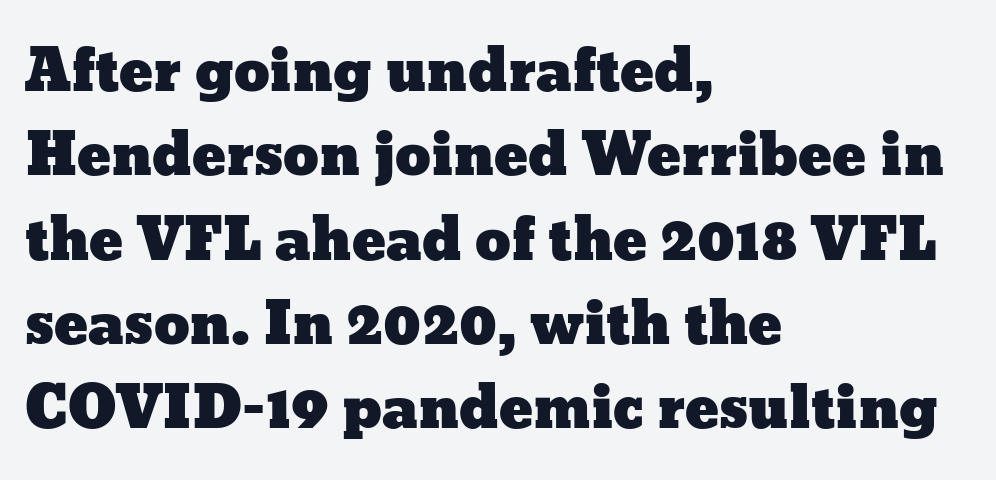
Q: Is the text italic (slanted)? A: No, it is upright.
Q: Is the text underlined? A: No.
Q: How is the paragraph aligned? A: Left-aligned.
Q: Is the spacing between letters normal or unusually wide? A: Normal.
Q: Is the spacing between lines tight, normal or loose? A: Normal.
Q: Width (condensed, normal, or wide)? A: Wide.
Q: Stroke contrast? A: Low.
Q: x-height? A: Medium.
Q: Monospaced? A: No.
